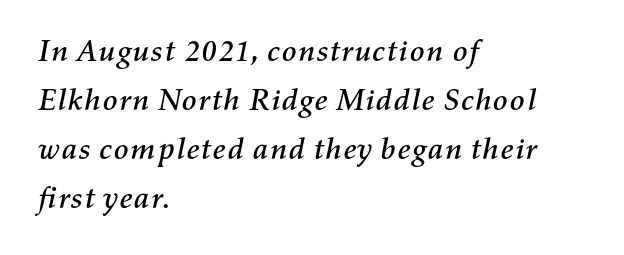
{"italic": "yes", "lean": "right", "slant_degrees": 11, "width": "normal", "stroke_contrast": "medium", "x_height": "medium", "monospaced": "no", "underline": "no", "align": "left", "line_spacing": "normal", "line_spacing_ratio": 1.58, "letter_spacing": "normal", "letter_spacing_em": 0.0, "glyph_px": 31}
